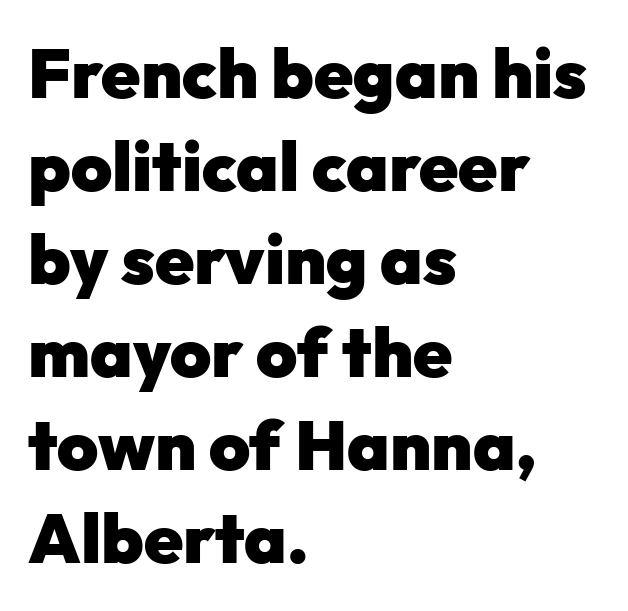
The image shows 70 px heavy sans-serif type, upright; set left-aligned, normal line spacing (1.33x), normal letter spacing, not underlined; low stroke contrast and a medium x-height.
